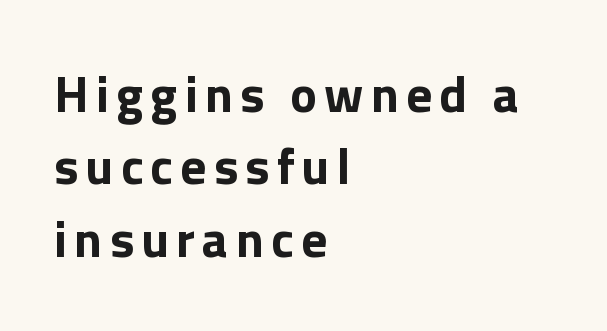
The image shows 51 px bold sans-serif type, upright; set left-aligned, normal line spacing (1.42x), not underlined; low stroke contrast and a medium x-height.
